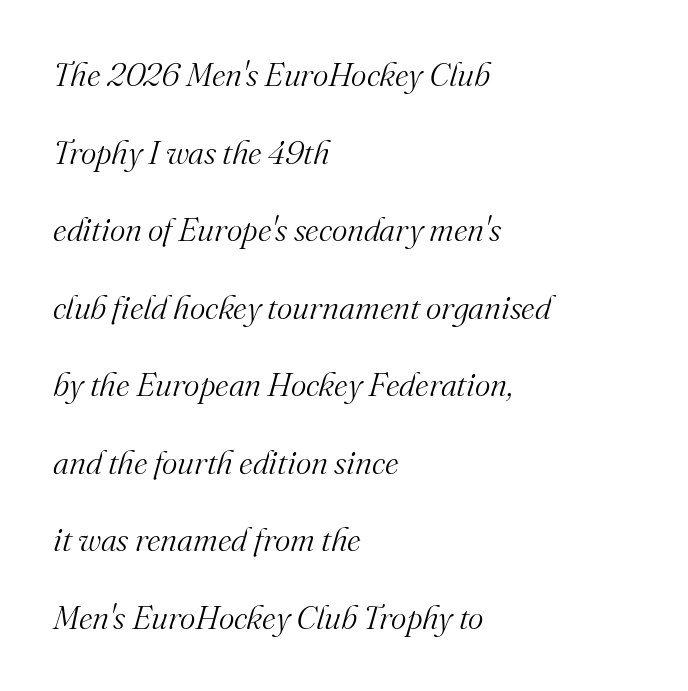
The image shows 33 px light serif type, italic (leaning right); set left-aligned, loose line spacing (2.35x), normal letter spacing, not underlined; medium stroke contrast and a small x-height.
